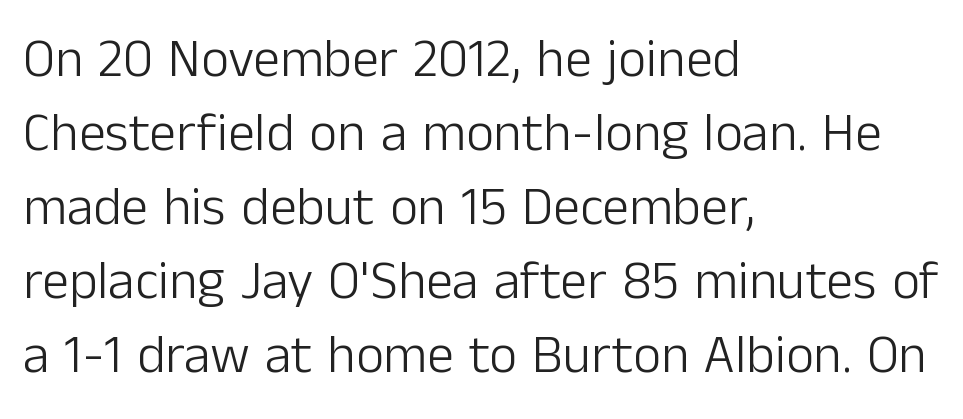
Q: Is the text bold? A: No.
Q: Is the text italic (slanted)? A: No, it is upright.
Q: Is the typeface a serif or a sans-serif typeface? A: Sans-serif.
Q: Is the text underlined? A: No.
Q: How is the paragraph aligned? A: Left-aligned.
Q: Is the spacing between letters normal or unusually wide? A: Normal.
Q: Is the spacing between lines tight, normal or loose? A: Normal.
Q: Width (condensed, normal, or wide)? A: Normal.
Q: Stroke contrast? A: Low.
Q: x-height? A: Medium.
Q: Monospaced? A: No.
